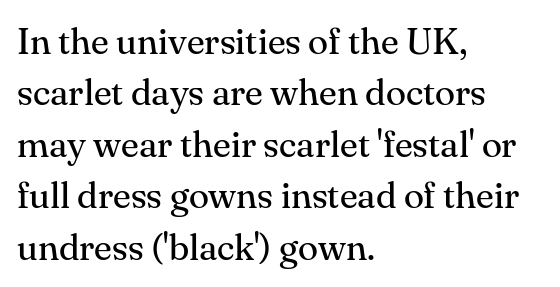
Q: Is the text bold? A: No.
Q: Is the text italic (slanted)? A: No, it is upright.
Q: Is the typeface a serif or a sans-serif typeface? A: Serif.
Q: Is the text underlined? A: No.
Q: How is the paragraph aligned? A: Left-aligned.
Q: Is the spacing between letters normal or unusually wide? A: Normal.
Q: Is the spacing between lines tight, normal or loose? A: Normal.
Q: Width (condensed, normal, or wide)? A: Normal.
Q: Stroke contrast? A: Medium.
Q: x-height? A: Small.
Q: Monospaced? A: No.
